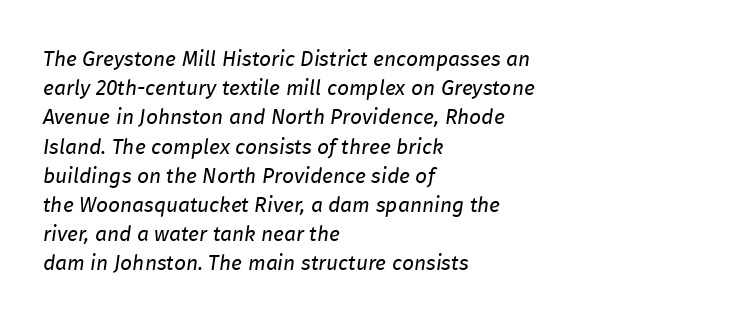
Unmarked baselines from the first word to the last. Vertical stems look standard width or narrower in stroke. Horizontally, the lines are justified to the leading edge only. Tracking here is standard; glyphs follow each other at the usual distance. Compared with ordinary roman type, these characters are visibly tilted.
